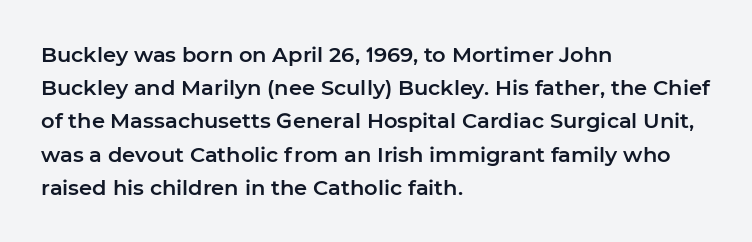
The tracking reads as untouched default to a designer's eye. Anything drawn beneath the words? Only blank space. Leading: standard. The lettering holds an erect, upright posture throughout.
